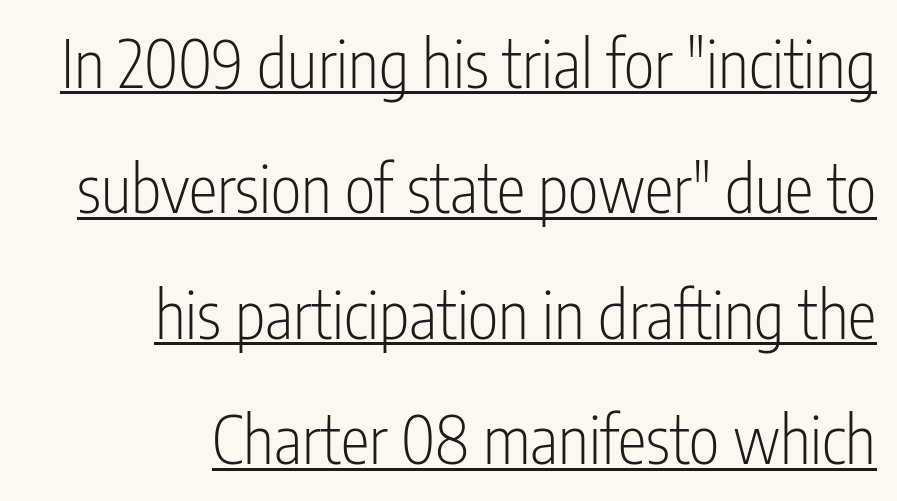
The image shows 65 px light, condensed sans-serif type, upright; set right-aligned, loose line spacing (1.93x), normal letter spacing, underlined; low stroke contrast and a medium x-height.
